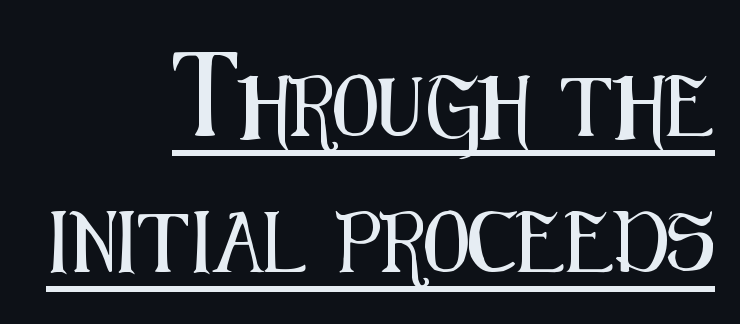
{"italic": "no", "width": "condensed", "stroke_contrast": "medium", "x_height": "medium", "monospaced": "no", "underline": "yes", "align": "right", "line_spacing": "loose", "line_spacing_ratio": 2.27, "letter_spacing": "normal", "letter_spacing_em": 0.0, "glyph_px": 60}
